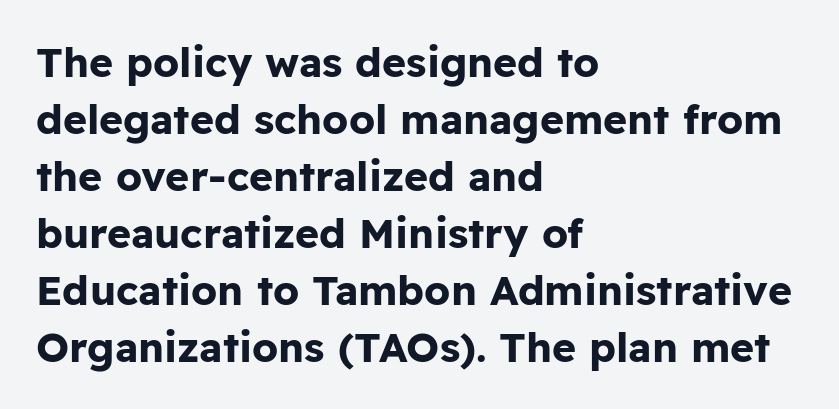
This rendering features lettering with no underline. The characters display no serif detailing; their extremities are plain. Each letter keeps its own natural width here, so spacing adapts to shape. These lines are set flush left with a ragged right edge. Reading down the column, the eye jumps a familiar distance to each next line.
